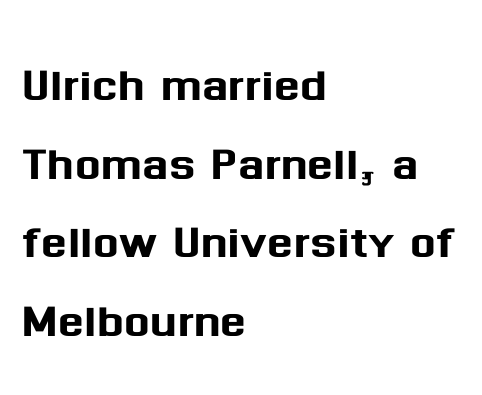
Short note: letters normally spaced. Has an underline been added? It has not. Reading down the column, the eye jumps a familiar distance to each next line. The face used here is a sans, in the tradition of grotesques and geometrics. Quick note: not italic, upright. Think of a printed novel: that variable character pitch is what you see here.
